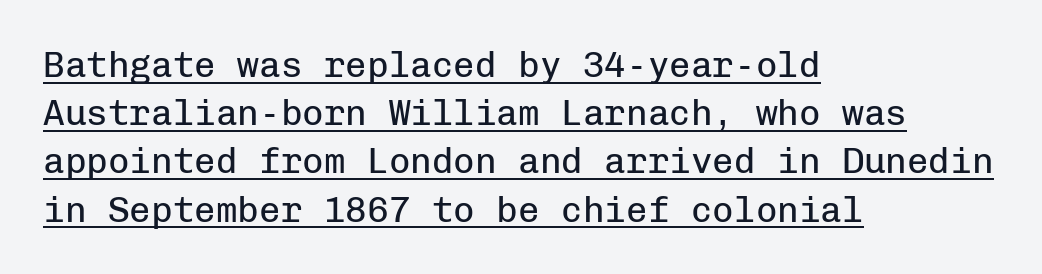
{"serif": "no", "italic": "no", "bold": "no", "weight": "regular", "width": "normal", "stroke_contrast": "low", "x_height": "medium", "monospaced": "yes", "underline": "yes", "align": "left", "line_spacing": "normal", "line_spacing_ratio": 1.34, "letter_spacing": "normal", "letter_spacing_em": 0.0, "glyph_px": 36}
